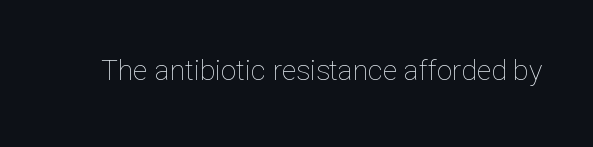
Q: Is the text bold? A: No.
Q: Is the text italic (slanted)? A: No, it is upright.
Q: Is the text underlined? A: No.
Q: Is the spacing between letters normal or unusually wide? A: Normal.
Q: Width (condensed, normal, or wide)? A: Normal.
Q: Stroke contrast? A: Low.
Q: x-height? A: Medium.
Q: Monospaced? A: No.
